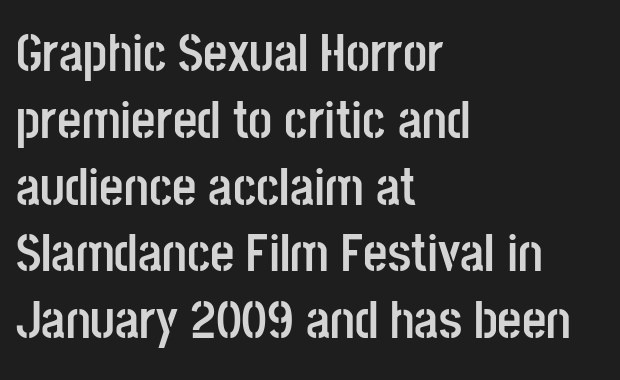
Q: Is the text bold? A: Yes.
Q: Is the text italic (slanted)? A: No, it is upright.
Q: Is the typeface a serif or a sans-serif typeface? A: Sans-serif.
Q: Is the text underlined? A: No.
Q: How is the paragraph aligned? A: Left-aligned.
Q: Is the spacing between letters normal or unusually wide? A: Normal.
Q: Is the spacing between lines tight, normal or loose? A: Normal.
Q: Width (condensed, normal, or wide)? A: Condensed.
Q: Stroke contrast? A: Low.
Q: x-height? A: Large.
Q: Monospaced? A: No.
